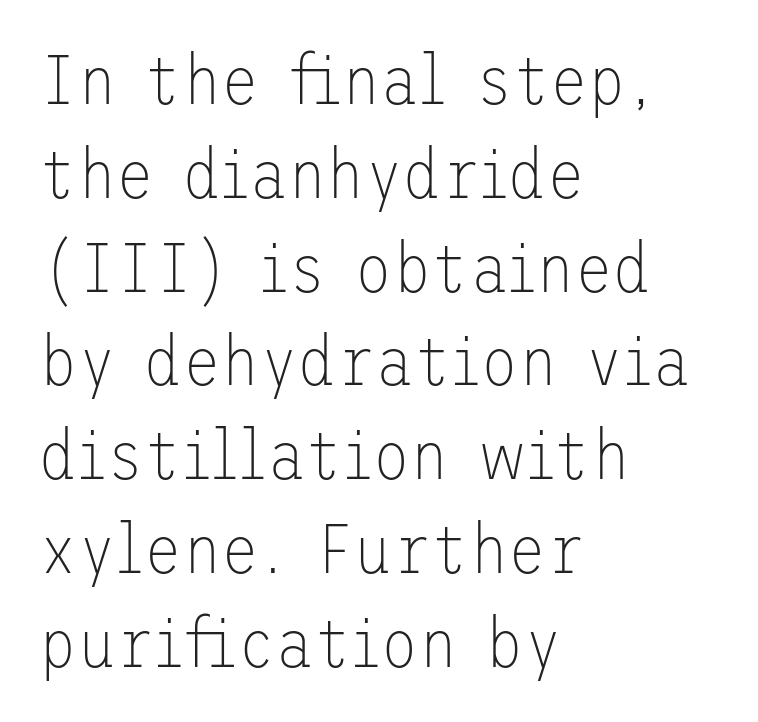
Q: Is the text bold? A: No.
Q: Is the text italic (slanted)? A: No, it is upright.
Q: Is the typeface a serif or a sans-serif typeface? A: Sans-serif.
Q: Is the text underlined? A: No.
Q: How is the paragraph aligned? A: Left-aligned.
Q: Is the spacing between letters normal or unusually wide? A: Normal.
Q: Is the spacing between lines tight, normal or loose? A: Normal.
Q: Width (condensed, normal, or wide)? A: Normal.
Q: Stroke contrast? A: Low.
Q: x-height? A: Medium.
